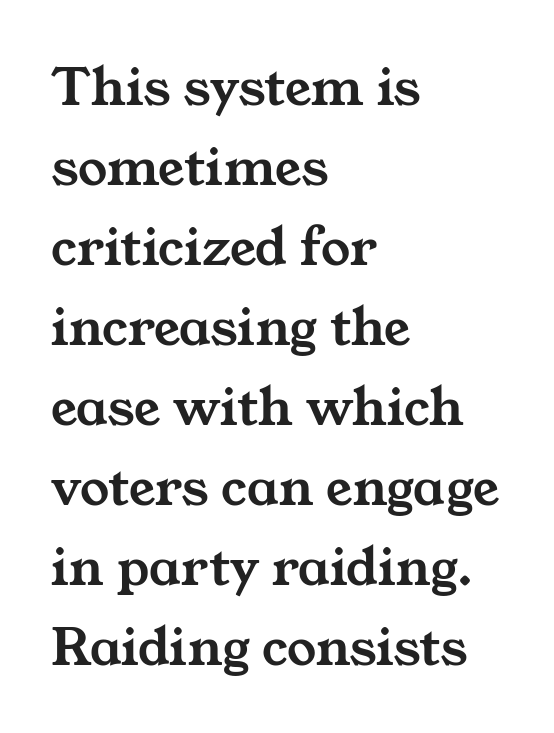
Check under the words: just untouched page. What's the leading like? Ordinary, nothing unusual. The letters carry serifs — small finishing strokes at the ends of their stems. The paragraph shown leans on its left margin.
